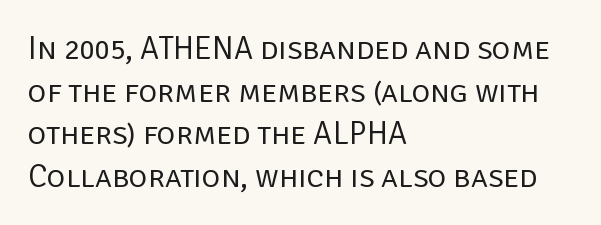
Q: Is the text bold? A: No.
Q: Is the text italic (slanted)? A: No, it is upright.
Q: Is the typeface a serif or a sans-serif typeface? A: Sans-serif.
Q: Is the text underlined? A: No.
Q: How is the paragraph aligned? A: Left-aligned.
Q: Is the spacing between letters normal or unusually wide? A: Normal.
Q: Is the spacing between lines tight, normal or loose? A: Normal.
Q: Width (condensed, normal, or wide)? A: Normal.
Q: Stroke contrast? A: Low.
Q: x-height? A: Large.
Q: Monospaced? A: No.
